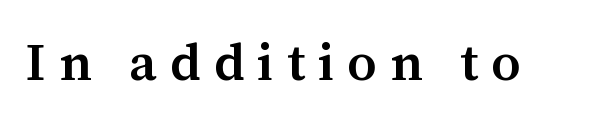
{"serif": "yes", "italic": "no", "bold": "semi", "weight": "semibold", "width": "normal", "stroke_contrast": "medium", "x_height": "medium", "monospaced": "no", "underline": "no", "letter_spacing": "wide", "letter_spacing_em": 0.25, "glyph_px": 52}
